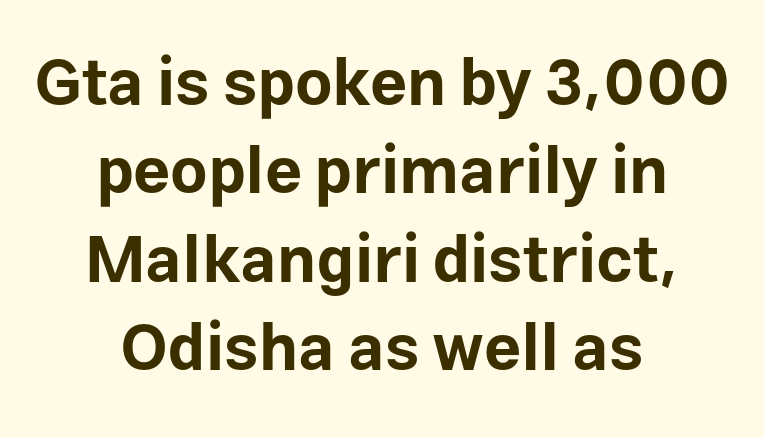
Serif or sans? Sans — the stroke terminals are bare. Rule under the text: the space is simply empty. Does the leading feel generous? No, just average. The line texture is even and compact thanks to regular tracking. Is the type bold? Yes — the strokes are clearly thick and heavy.
